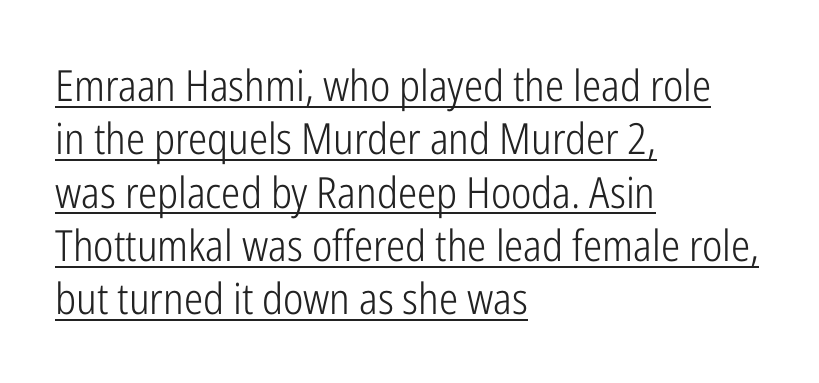
{"serif": "no", "italic": "no", "bold": "no", "weight": "light", "width": "condensed", "stroke_contrast": "low", "x_height": "medium", "monospaced": "no", "underline": "yes", "align": "left", "line_spacing_ratio": 1.24, "letter_spacing": "normal", "letter_spacing_em": 0.0, "glyph_px": 43}
